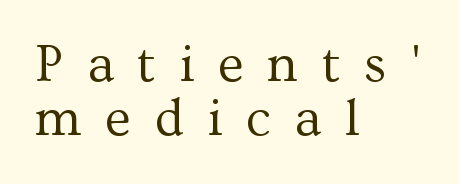
Any mark beneath the type? The region is blank. A classic flush-left, rag-right setting is used for this passage. Character widths vary here, with narrow letters taking less room than wide ones. The glyphs in this specimen are seriffed. Compared with typical paragraphs, the rows here are closer together. The letters stand straight up with perfectly vertical stems.
